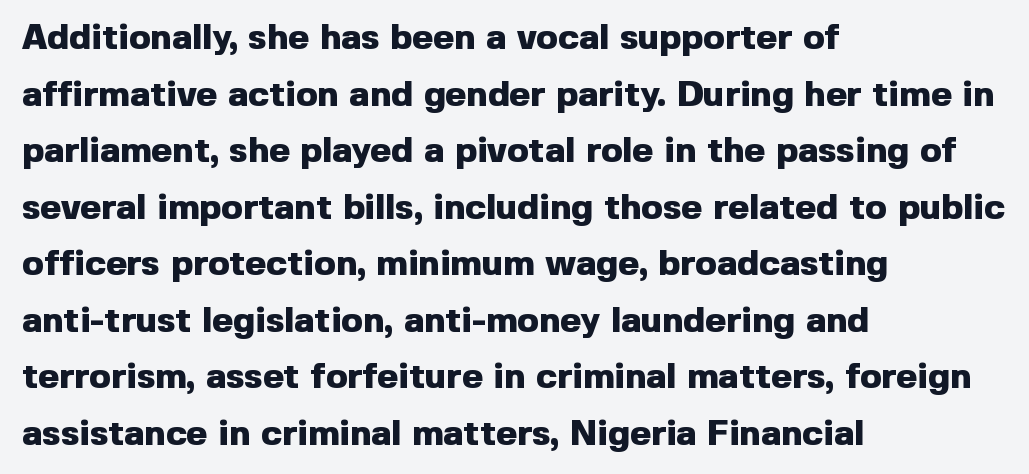
Q: Is the text bold? A: Yes.
Q: Is the text italic (slanted)? A: No, it is upright.
Q: Is the typeface a serif or a sans-serif typeface? A: Sans-serif.
Q: Is the text underlined? A: No.
Q: How is the paragraph aligned? A: Left-aligned.
Q: Is the spacing between letters normal or unusually wide? A: Normal.
Q: Is the spacing between lines tight, normal or loose? A: Normal.
Q: Width (condensed, normal, or wide)? A: Normal.
Q: x-height? A: Medium.
Q: Monospaced? A: No.
